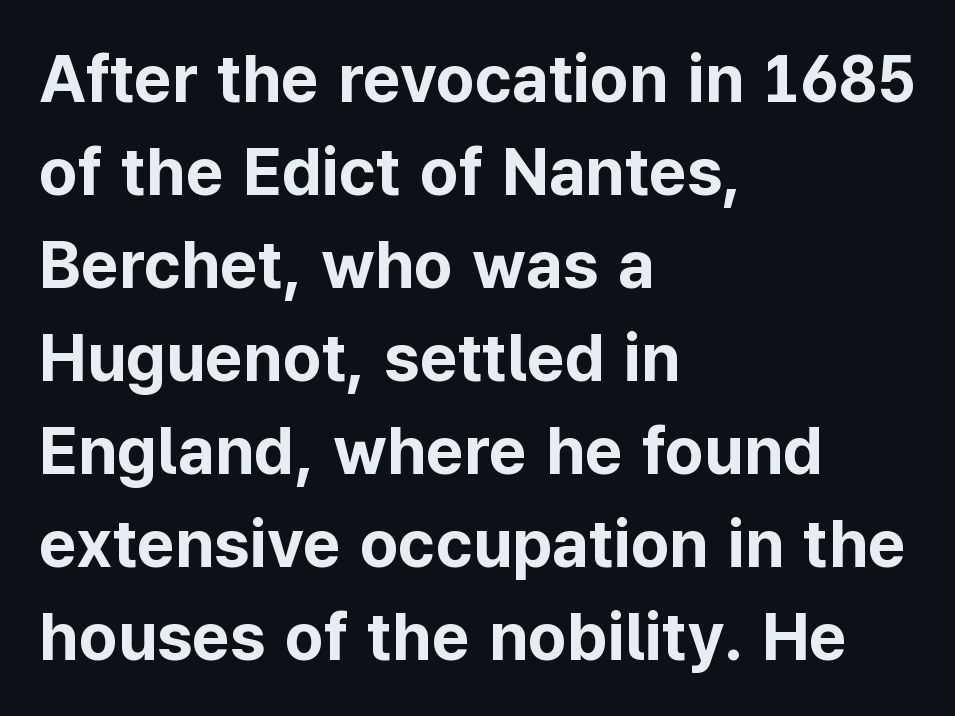
A sans-serif font was chosen for this passage. Posture: upright roman. Every letter is thick-stroked: bold, no question. Here the designer chose a conventional face with non-uniform glyph widths. Check under the words: just untouched page. Line starts are locked; line ends wander.
